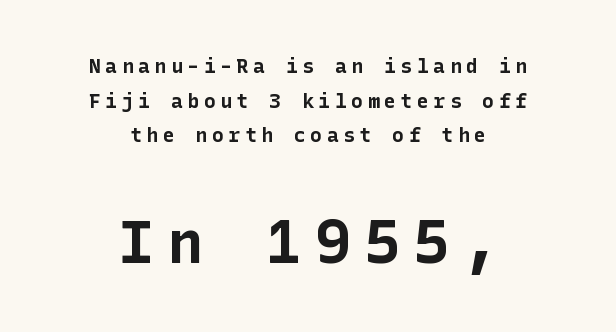
Has an underline been added? It has not. The designer went with a sans here, leaving each stem footless. The letters in the lower block stand taller than those in the block above. Pretty heavy lettering here — definitely bold.
